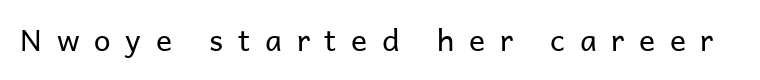
{"serif": "no", "italic": "no", "bold": "no", "weight": "regular", "width": "normal", "stroke_contrast": "low", "x_height": "medium", "monospaced": "no", "underline": "no", "letter_spacing": "wide", "letter_spacing_em": 0.49, "glyph_px": 30}
